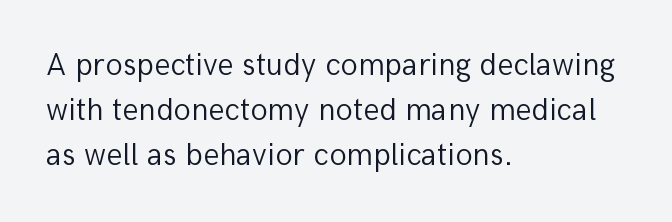
The compositor pushed each line to the left boundary. Stems here are at most as thick as an everyday book face. Students, note that the glyphs here touch the page at normal intervals. Every stem runs plumb, perpendicular to the baseline. This sample has the flowing, uneven cadence of proportional lettering. Words float on clear page, feet unadorned.
